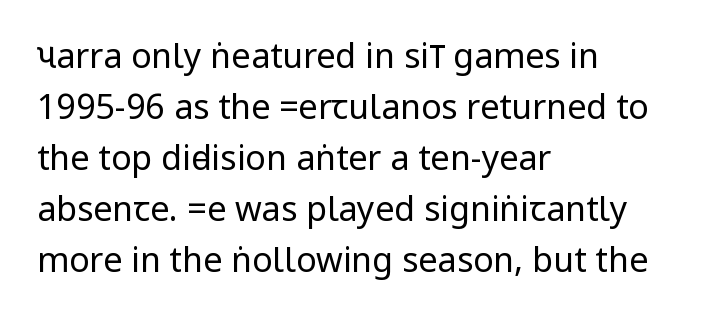
What kind of face is this? One without serifs — a sans. The words here are not underlined. Reading down the column, the eye jumps a familiar distance to each next line. The font sits on the lighter half of the weight spectrum, regular included. The axis of the letterforms is exactly vertical.
